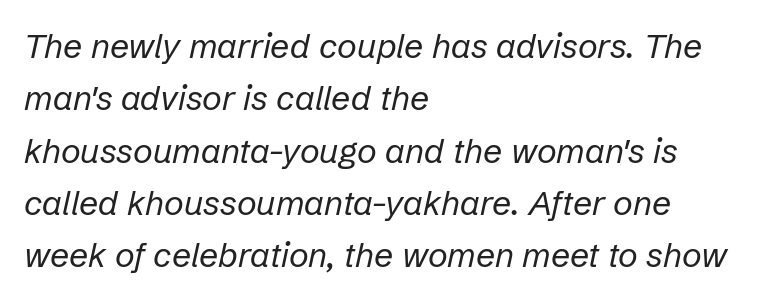
Q: Is the text bold? A: No.
Q: Is the text italic (slanted)? A: Yes, it leans right by about 12 degrees.
Q: Is the text underlined? A: No.
Q: How is the paragraph aligned? A: Left-aligned.
Q: Is the spacing between letters normal or unusually wide? A: Normal.
Q: Is the spacing between lines tight, normal or loose? A: Normal.
Q: Width (condensed, normal, or wide)? A: Normal.
Q: Stroke contrast? A: Low.
Q: x-height? A: Medium.
Q: Monospaced? A: No.
